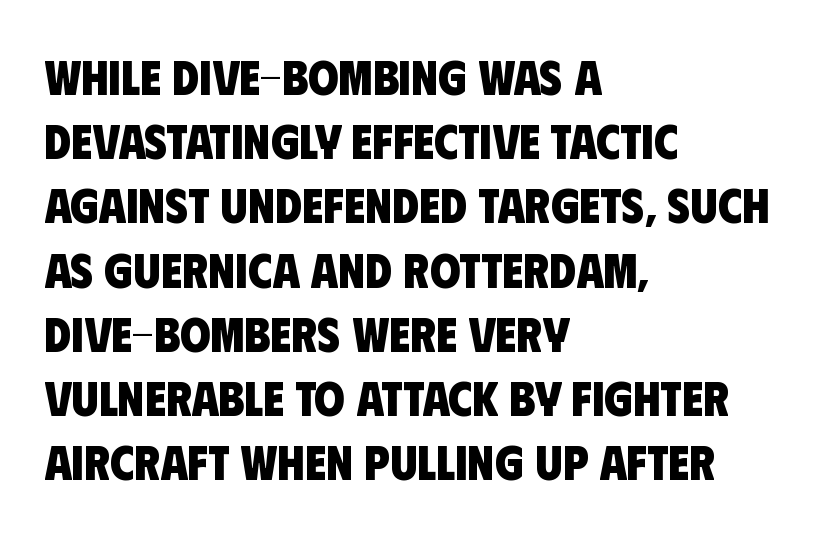
Q: Is the text bold? A: Yes.
Q: Is the typeface a serif or a sans-serif typeface? A: Sans-serif.
Q: Is the text underlined? A: No.
Q: How is the paragraph aligned? A: Left-aligned.
Q: Is the spacing between letters normal or unusually wide? A: Normal.
Q: Is the spacing between lines tight, normal or loose? A: Normal.
Q: Width (condensed, normal, or wide)? A: Condensed.
Q: Stroke contrast? A: Low.
Q: x-height? A: Large.
Q: Monospaced? A: No.
